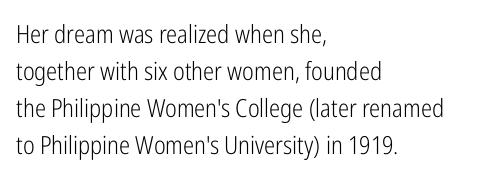
{"italic": "no", "bold": "no", "underline": "no", "align": "left", "line_spacing": "normal", "line_spacing_ratio": 1.48, "letter_spacing": "normal", "letter_spacing_em": 0.0, "glyph_px": 25}
